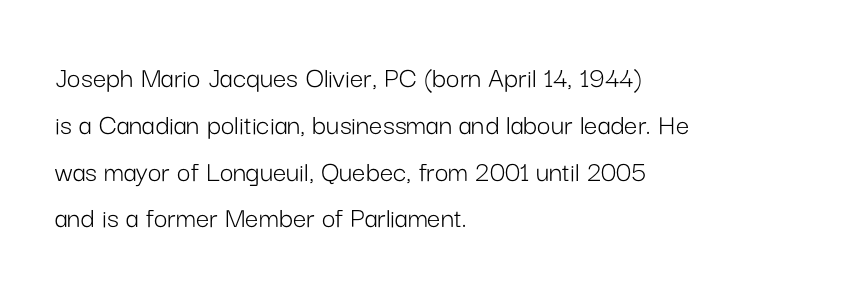
{"serif": "no", "italic": "no", "bold": "no", "weight": "light", "width": "normal", "stroke_contrast": "low", "x_height": "medium", "monospaced": "no", "underline": "no", "align": "left", "line_spacing": "normal", "line_spacing_ratio": 1.56, "letter_spacing": "normal", "letter_spacing_em": 0.0, "glyph_px": 30}
